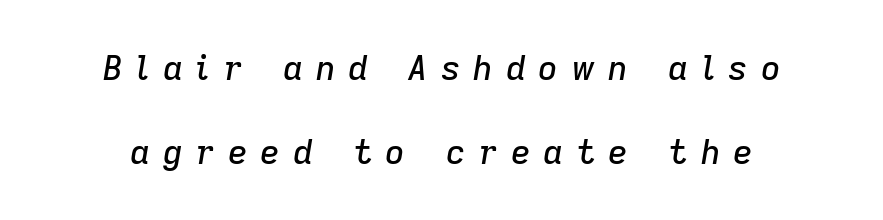
Students, note that the glyphs here are deliberately spaced far apart. Yep, that's italic — everything's leaning. The gap between lines stays unmarked. You could not count columns in this text — the font is proportionally spaced.
